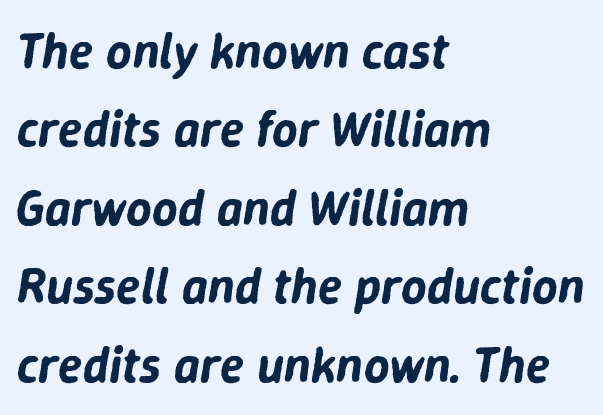
{"italic": "yes", "lean": "right", "slant_degrees": 9, "width": "normal", "stroke_contrast": "low", "x_height": "medium", "monospaced": "no", "underline": "no", "align": "left", "line_spacing": "normal", "line_spacing_ratio": 1.57, "letter_spacing": "normal", "letter_spacing_em": 0.0, "glyph_px": 50}
